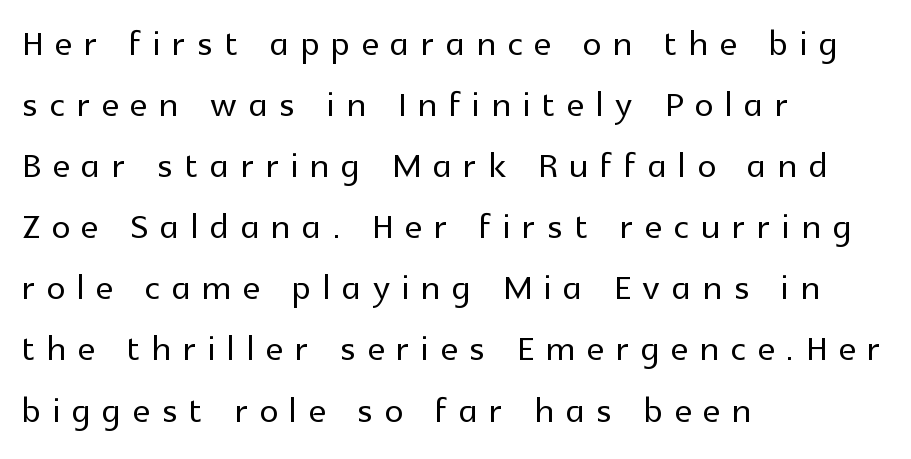
{"serif": "no", "italic": "no", "width": "normal", "x_height": "medium", "monospaced": "no", "underline": "no", "align": "left", "line_spacing": "normal", "line_spacing_ratio": 1.3, "letter_spacing": "wide", "letter_spacing_em": 0.25, "glyph_px": 47}
